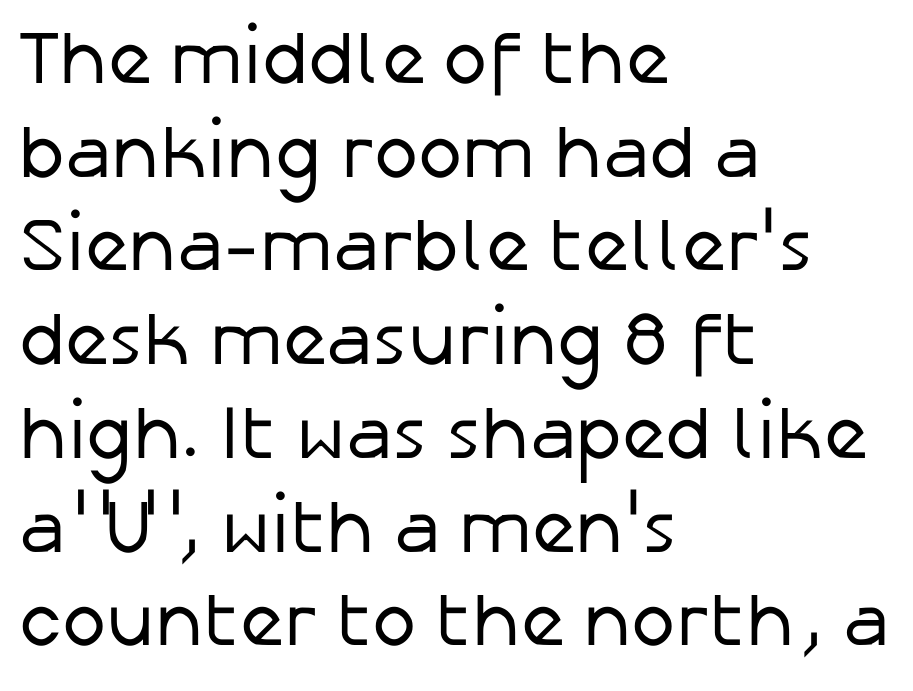
Q: Is the text bold? A: No.
Q: Is the text italic (slanted)? A: No, it is upright.
Q: Is the typeface a serif or a sans-serif typeface? A: Sans-serif.
Q: Is the text underlined? A: No.
Q: How is the paragraph aligned? A: Left-aligned.
Q: Is the spacing between letters normal or unusually wide? A: Normal.
Q: Is the spacing between lines tight, normal or loose? A: Normal.
Q: Width (condensed, normal, or wide)? A: Normal.
Q: Stroke contrast? A: Low.
Q: x-height? A: Medium.
Q: Monospaced? A: No.
